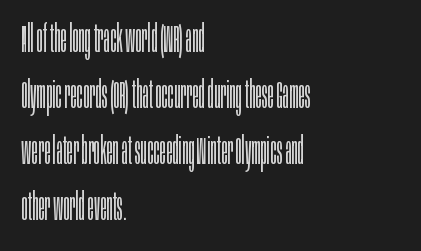
Q: Is the text bold? A: No.
Q: Is the text italic (slanted)? A: No, it is upright.
Q: Is the typeface a serif or a sans-serif typeface? A: Sans-serif.
Q: Is the text underlined? A: No.
Q: How is the paragraph aligned? A: Left-aligned.
Q: Is the spacing between letters normal or unusually wide? A: Normal.
Q: Is the spacing between lines tight, normal or loose? A: Normal.
Q: Width (condensed, normal, or wide)? A: Condensed.
Q: Stroke contrast? A: Low.
Q: x-height? A: Large.
Q: Monospaced? A: No.
